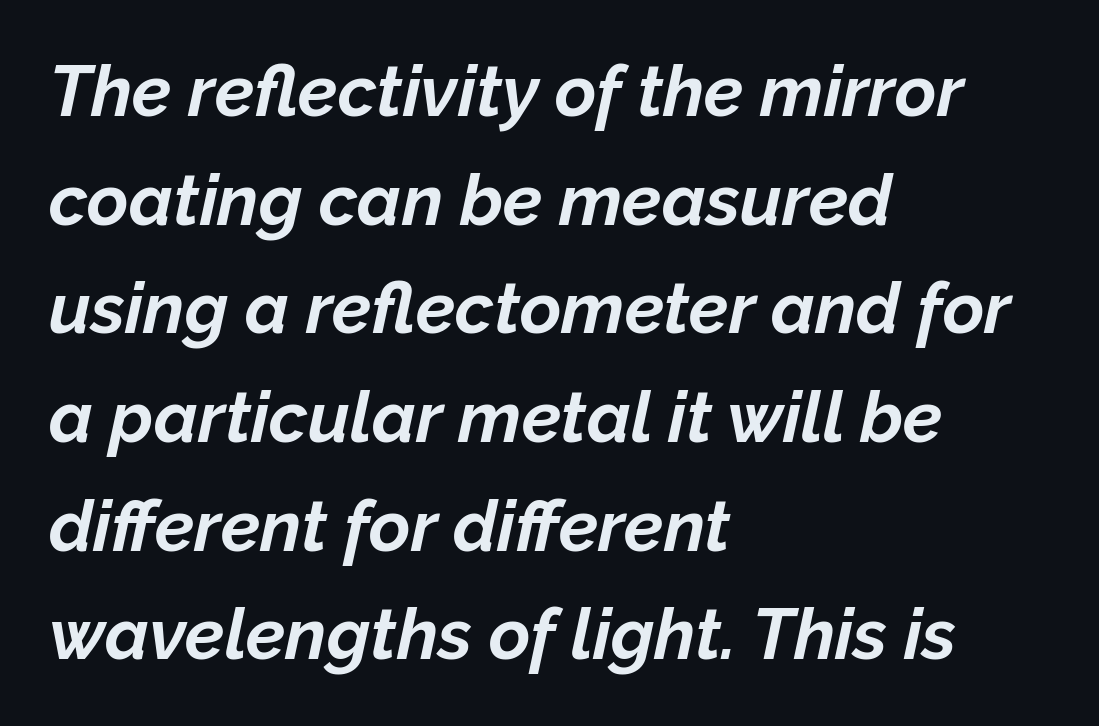
These lines were composed using italics. Tracking value appears to be zero — textbook default spacing. Underlining? Definitely not there. The sample has been set heavy, in full bold. A typesetter would call this leading conventional body-copy spacing. A typesetter would call this proportional, since set widths differ per character.
